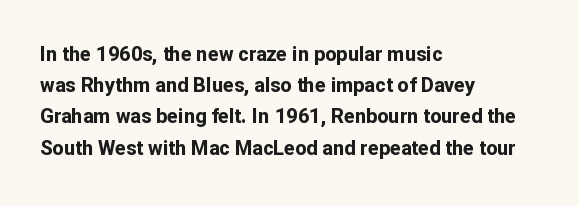
The image shows 20 px bold type, upright; set left-aligned, normal line spacing (1.56x), normal letter spacing, not underlined.
